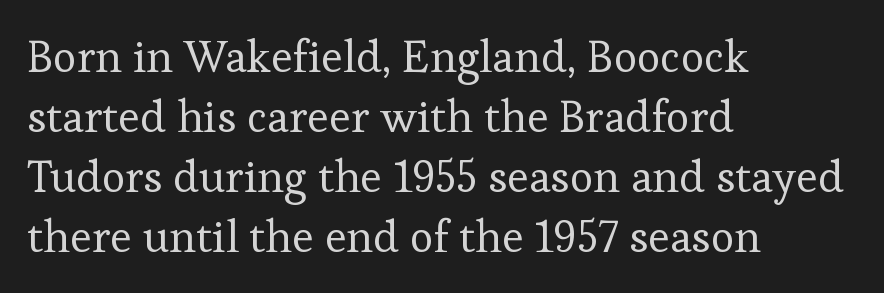
Q: Is the text bold? A: No.
Q: Is the text italic (slanted)? A: No, it is upright.
Q: Is the typeface a serif or a sans-serif typeface? A: Serif.
Q: Is the text underlined? A: No.
Q: How is the paragraph aligned? A: Left-aligned.
Q: Is the spacing between letters normal or unusually wide? A: Normal.
Q: Is the spacing between lines tight, normal or loose? A: Normal.
Q: Width (condensed, normal, or wide)? A: Normal.
Q: Stroke contrast? A: Low.
Q: x-height? A: Medium.
Q: Monospaced? A: No.
